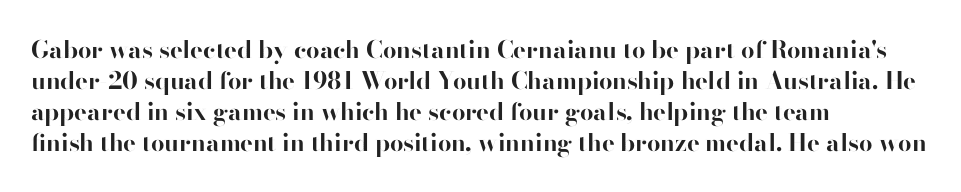
Q: Is the text bold? A: Yes.
Q: Is the text italic (slanted)? A: No, it is upright.
Q: Is the text underlined? A: No.
Q: How is the paragraph aligned? A: Left-aligned.
Q: Is the spacing between letters normal or unusually wide? A: Normal.
Q: Is the spacing between lines tight, normal or loose? A: Normal.
